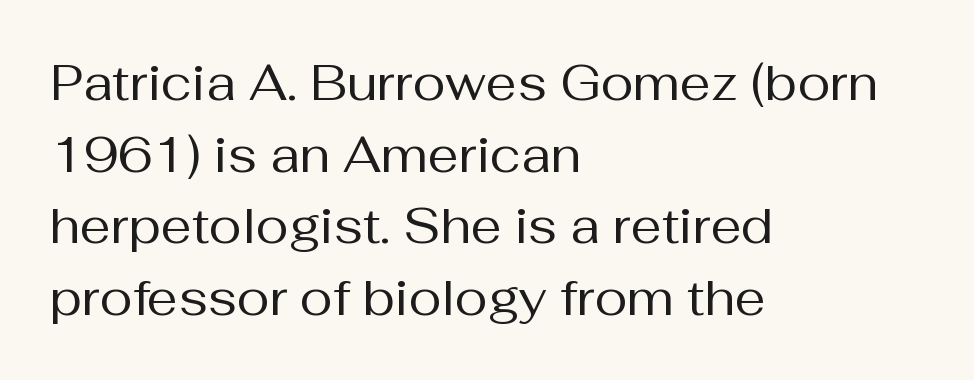
The image shows 49 px regular-weight sans-serif type, upright; set left-aligned, normal line spacing (1.46x), normal letter spacing, not underlined; medium stroke contrast and a medium x-height.
